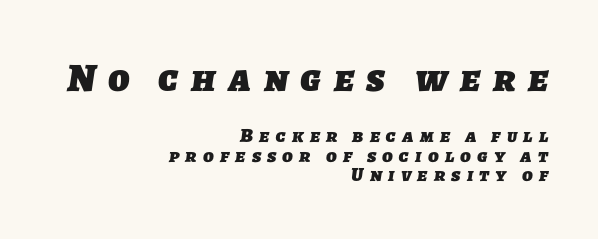
Short note: letters widely spaced. Nobody drew a line under any word here. The initial chunk of copy outweighs the following chunk in type size. You could barely slide anything between these rows. The designer went with a sans here, leaving each stem footless.
